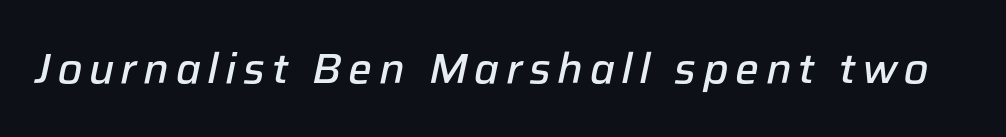
The image shows 42 px semibold type, italic (leaning right); set not underlined; low stroke contrast and a medium x-height.
